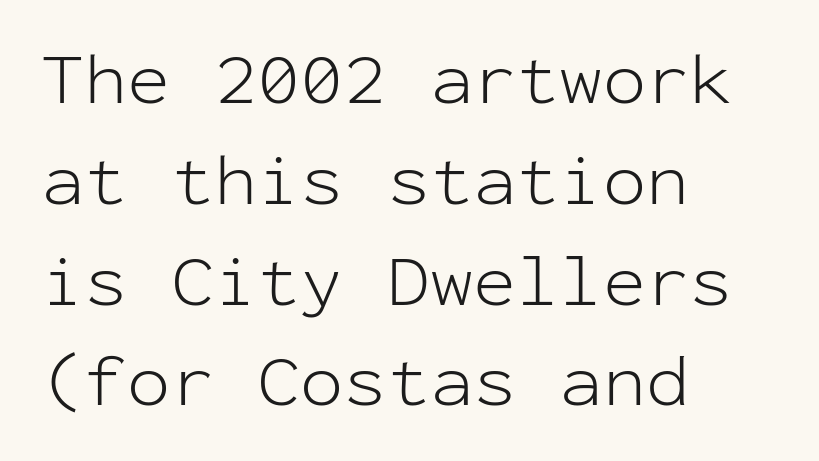
{"serif": "no", "italic": "no", "bold": "no", "weight": "light", "width": "normal", "stroke_contrast": "low", "x_height": "medium", "monospaced": "yes", "underline": "no", "align": "left", "line_spacing": "normal", "line_spacing_ratio": 1.4, "letter_spacing": "normal", "letter_spacing_em": 0.0, "glyph_px": 72}
